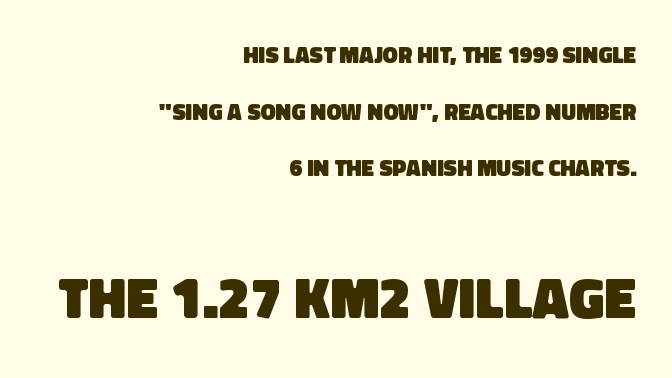
The image shows 58 px heavy sans-serif type; set right-aligned, loose line spacing (2.46x), normal letter spacing, not underlined; the second (bottom) block is 2.52x larger; low stroke contrast and a large x-height.
